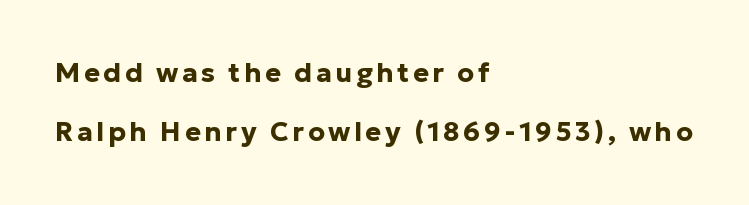
Q: Is the text bold? A: Yes.
Q: Is the text italic (slanted)? A: No, it is upright.
Q: Is the text underlined? A: No.
Q: How is the paragraph aligned? A: Left-aligned.
Q: Is the spacing between lines tight, normal or loose? A: Loose.
